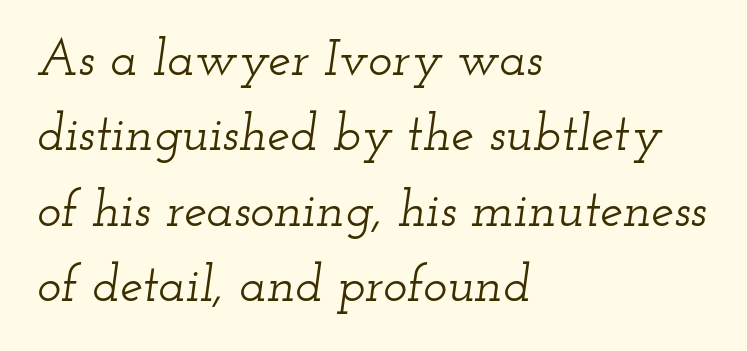
Observe the lean: these are italic letterforms. The paragraph has a hard left edge and a soft right edge. The letters sit at their default tracking, neither squeezed nor spread. The lines sit at an ordinary, default distance from one another. The zone under the glyphs is completely vacant.
